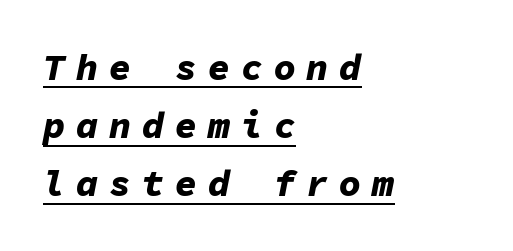
Honestly, the underline is the first thing you notice here. Compared with ordinary roman type, these characters are visibly tilted. This sample is left-justified, so line endings fall wherever the words run out. Think of a typewriter: that constant character pitch is what you see here. Compared with typical body copy, the letter spacing here is much looser.
